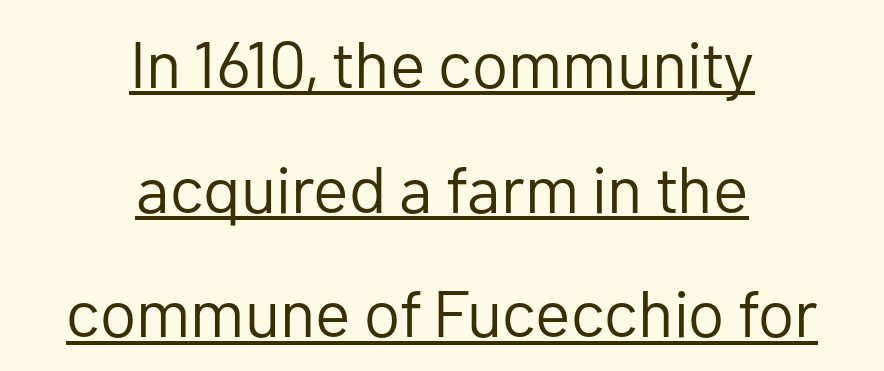
Q: Is the text bold? A: No.
Q: Is the text italic (slanted)? A: No, it is upright.
Q: Is the typeface a serif or a sans-serif typeface? A: Sans-serif.
Q: Is the text underlined? A: Yes.
Q: How is the paragraph aligned? A: Centered.
Q: Is the spacing between letters normal or unusually wide? A: Normal.
Q: Width (condensed, normal, or wide)? A: Normal.
Q: Stroke contrast? A: Low.
Q: x-height? A: Medium.
Q: Monospaced? A: No.
